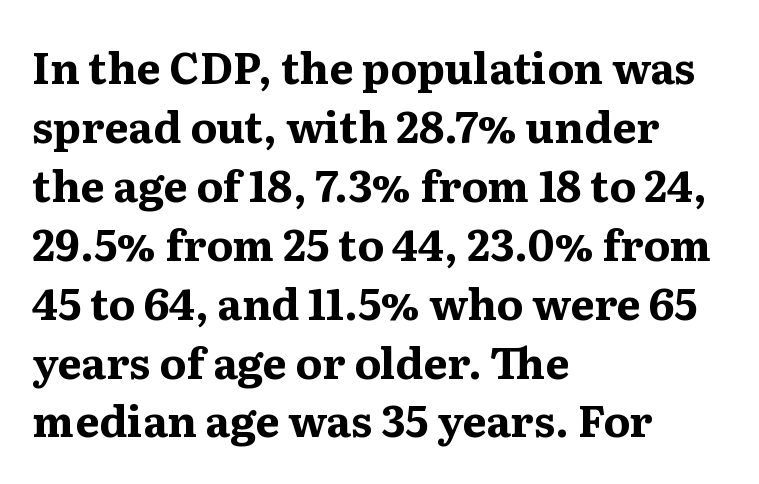
Leading: standard. Examine the stroke ends and you'll spot serifs. The letters advance in unequal steps, a hallmark of proportional type. Unlike italic type, these characters show no tilt at all. This rendering features lettering with no underline. Caption: multi-line text, flush left, ragged right.
